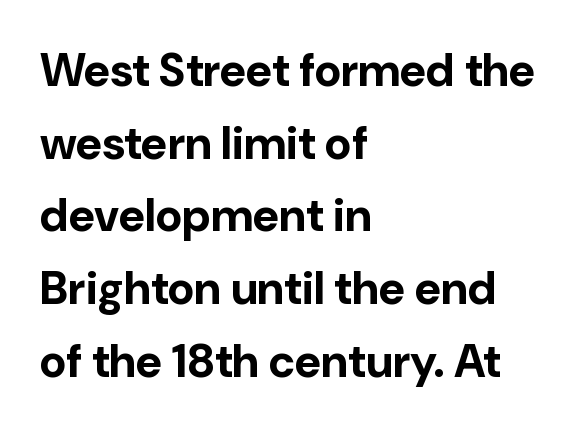
{"serif": "no", "italic": "no", "bold": "yes", "weight": "bold", "width": "normal", "stroke_contrast": "low", "x_height": "medium", "monospaced": "no", "underline": "no", "align": "left", "line_spacing": "normal", "line_spacing_ratio": 1.58, "letter_spacing": "normal", "letter_spacing_em": 0.0, "glyph_px": 46}
